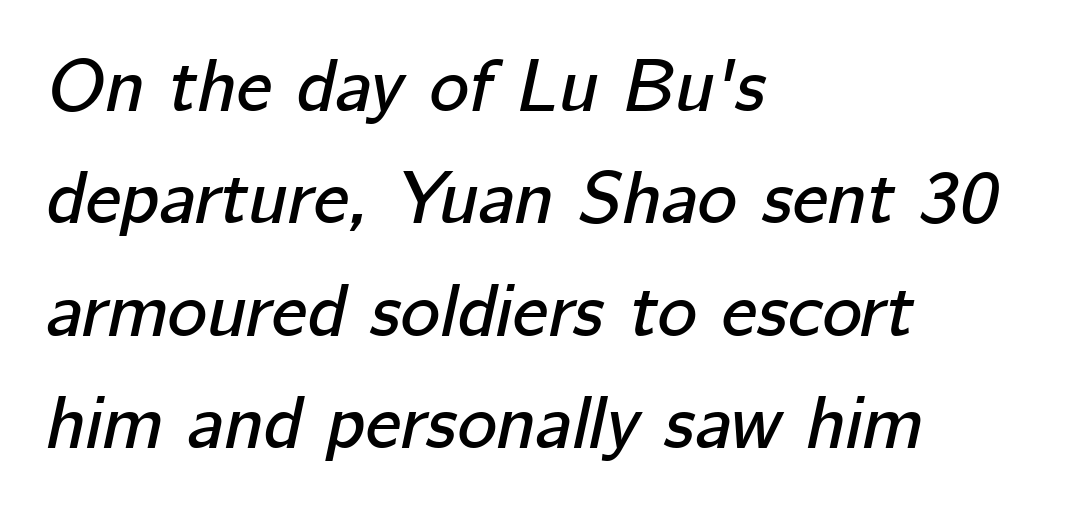
{"italic": "yes", "lean": "right", "slant_degrees": 12, "width": "normal", "stroke_contrast": "low", "x_height": "medium", "monospaced": "no", "underline": "no", "align": "left", "line_spacing": "normal", "line_spacing_ratio": 1.5, "letter_spacing": "normal", "letter_spacing_em": 0.0, "glyph_px": 75}
